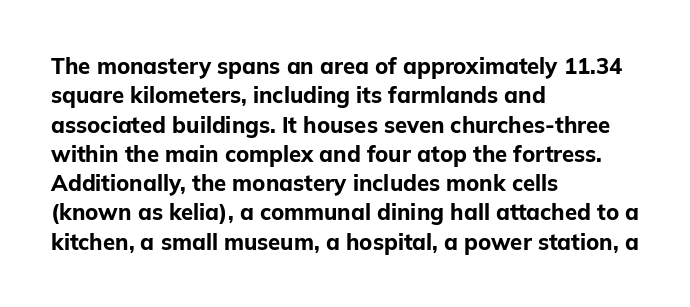
Every character sits straight up, as roman type does. Visually the block forms a straight wall on the left and a jagged coastline on the right. I'd describe the lettering as bold — thick and assertive. Unmarked baselines from the first word to the last.
